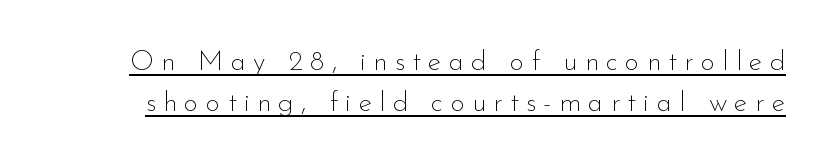
Q: Is the text bold? A: No.
Q: Is the text italic (slanted)? A: No, it is upright.
Q: Is the typeface a serif or a sans-serif typeface? A: Sans-serif.
Q: Is the text underlined? A: Yes.
Q: Is the spacing between letters normal or unusually wide? A: Unusually wide.
Q: Is the spacing between lines tight, normal or loose? A: Normal.
Q: Width (condensed, normal, or wide)? A: Normal.
Q: Stroke contrast? A: Low.
Q: x-height? A: Small.
Q: Monospaced? A: No.
